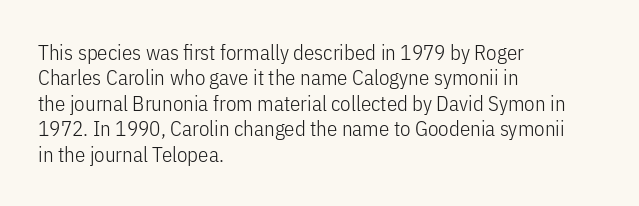
The image shows 21 px text type, upright; set left-aligned, line spacing 1.21x, normal letter spacing, not underlined.
